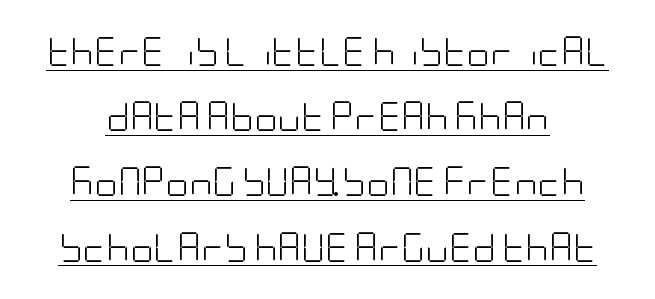
This block would shrink considerably if given ordinary leading; it's expanded now. No letter is thick-stroked: the sample isn't bold. The rendering uses the underline text-decoration. Unlike italic type, these characters show no tilt at all. Students, note that the glyphs here touch the page at normal intervals. Type style note: lacks serifs.
